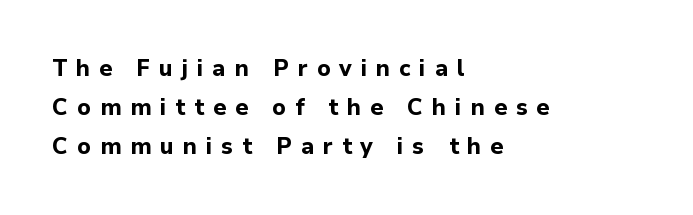
{"italic": "no", "bold": "yes", "underline": "no", "align": "left", "line_spacing": "normal", "line_spacing_ratio": 1.69, "letter_spacing": "wide", "letter_spacing_em": 0.38, "glyph_px": 23}
